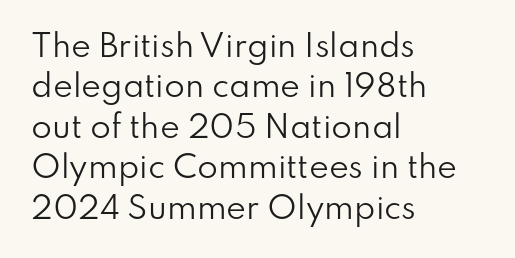
Q: Is the text bold? A: No.
Q: Is the text italic (slanted)? A: No, it is upright.
Q: Is the typeface a serif or a sans-serif typeface? A: Sans-serif.
Q: Is the text underlined? A: No.
Q: How is the paragraph aligned? A: Left-aligned.
Q: Is the spacing between letters normal or unusually wide? A: Normal.
Q: Is the spacing between lines tight, normal or loose? A: Normal.
Q: Width (condensed, normal, or wide)? A: Normal.
Q: Stroke contrast? A: Low.
Q: x-height? A: Small.
Q: Monospaced? A: No.
